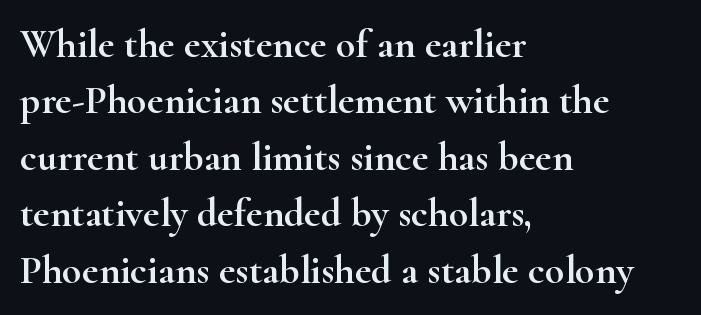
The image shows 40 px wide serif type, upright; set left-aligned, normal line spacing (1.41x), normal letter spacing, not underlined; high stroke contrast and a small x-height.
